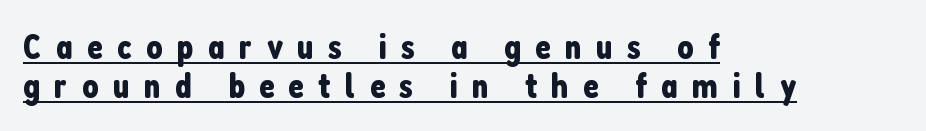
Each new line begins almost immediately beneath the previous one. In terms of posture, this sample is upright. The type family on display is of the sans-serif kind. Note the varied advance widths — an 'i' is clearly narrower than an 'm'.
